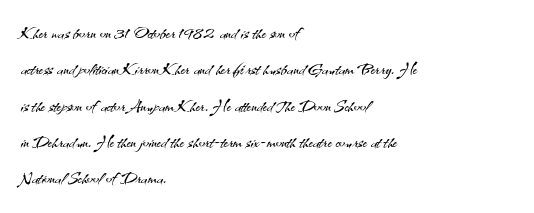
Q: Is the text bold? A: No.
Q: Is the text italic (slanted)? A: Yes.
Q: Is the text underlined? A: No.
Q: How is the paragraph aligned? A: Left-aligned.
Q: Is the spacing between letters normal or unusually wide? A: Normal.
Q: Is the spacing between lines tight, normal or loose? A: Normal.
